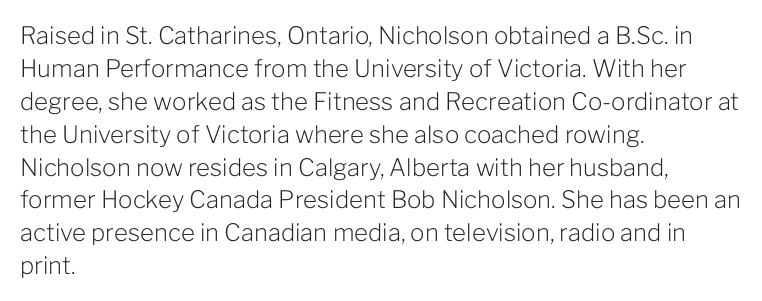
Q: Is the text bold? A: No.
Q: Is the text italic (slanted)? A: No, it is upright.
Q: Is the text underlined? A: No.
Q: How is the paragraph aligned? A: Left-aligned.
Q: Is the spacing between letters normal or unusually wide? A: Normal.
Q: Is the spacing between lines tight, normal or loose? A: Normal.
